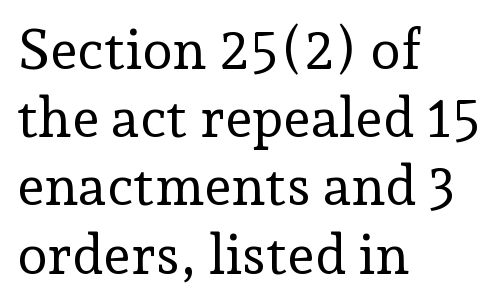
The cut favours lightness, reaching ordinary text weight at its darkest. This is roman type, the default non-slanted kind. Nothing unusual about the tracking: characters are spaced as the font intends. Clear beneath every line of the passage. This sample has the flowing, uneven cadence of proportional lettering. Does the copy run flush right? No — it runs flush left.
